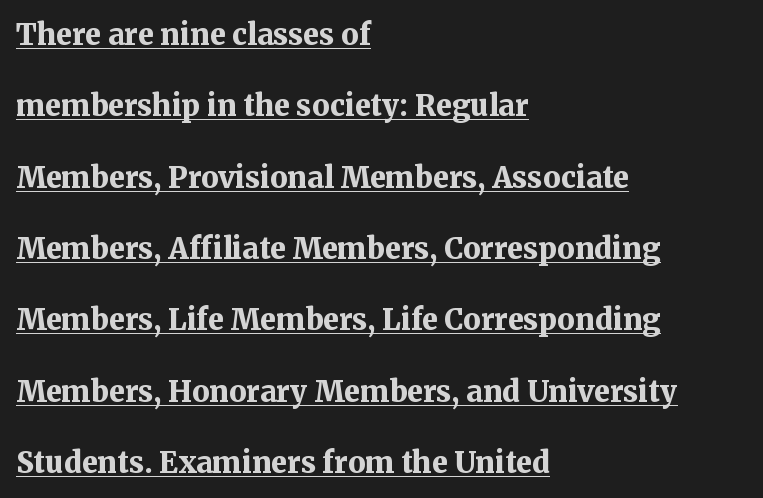
This rendering uses left alignment, leaving the right contour irregular. Does extra space separate the letters? No, they use regular spacing. Unlike italic type, these characters show no tilt at all. Weight: bold.
